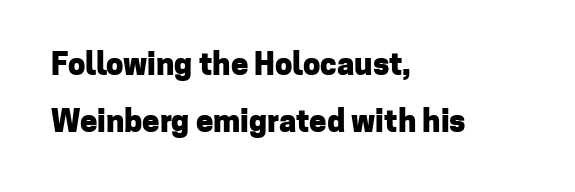
The face used here has the dense, thick strokes of a bold. Rule under the text: the space is simply empty. Does extra space separate the letters? No, they use regular spacing. The rendering uses natural spacing where letterforms have individual widths. Does the lettering tilt? It doesn't — this is upright.
